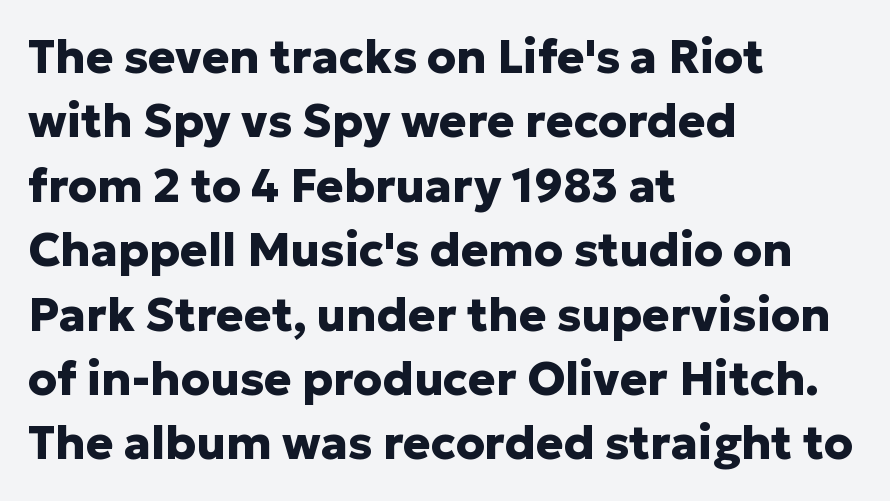
Q: Is the text bold? A: Yes.
Q: Is the text italic (slanted)? A: No, it is upright.
Q: Is the typeface a serif or a sans-serif typeface? A: Sans-serif.
Q: Is the text underlined? A: No.
Q: How is the paragraph aligned? A: Left-aligned.
Q: Is the spacing between letters normal or unusually wide? A: Normal.
Q: Is the spacing between lines tight, normal or loose? A: Normal.
Q: Width (condensed, normal, or wide)? A: Normal.
Q: Stroke contrast? A: Low.
Q: x-height? A: Medium.
Q: Monospaced? A: No.
